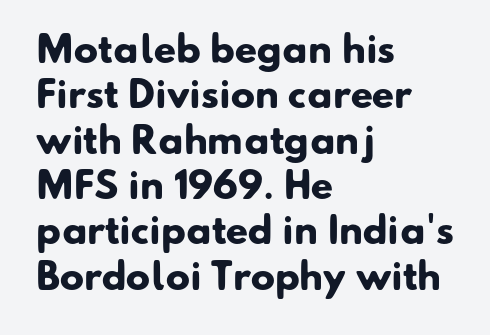
Unlike a traditional serif, this face leaves its strokes unadorned. Nothing unusual about the tracking: characters are spaced as the font intends. The typesetting leans heavy: a genuine bold. Each letter keeps its own natural width here, so spacing adapts to shape. The zone under the glyphs is completely vacant. The rag falls on the right side of this text block.
